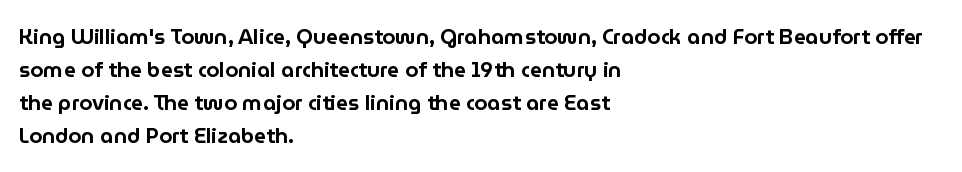
{"italic": "no", "underline": "no", "align": "left", "line_spacing": "normal", "line_spacing_ratio": 1.57, "letter_spacing": "normal", "letter_spacing_em": 0.0, "glyph_px": 21}
